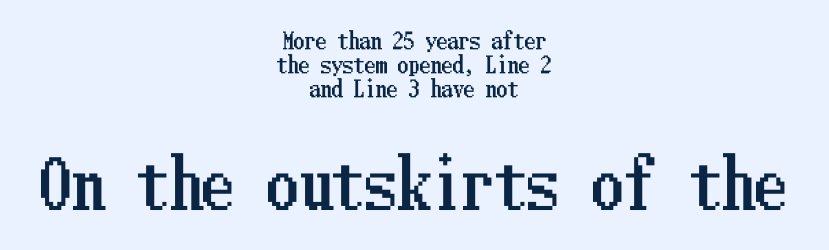
Q: Is the text italic (slanted)? A: No, it is upright.
Q: Is the text underlined? A: No.
Q: How is the paragraph aligned? A: Centered.
Q: Is the spacing between letters normal or unusually wide? A: Normal.
Q: Is the spacing between lines tight, normal or loose? A: Tight.
Q: Which block of text is set in a larger size, the first (top) or the second (bottom)? A: The second (bottom) one.
Q: Width (condensed, normal, or wide)? A: Condensed.
Q: Stroke contrast? A: Low.
Q: x-height? A: Medium.
